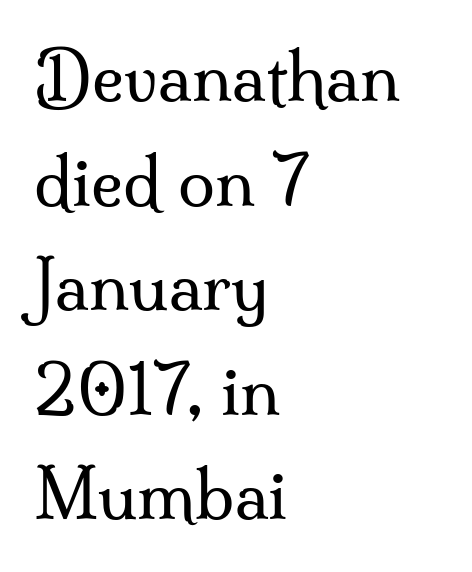
The image shows 67 px regular-weight serif type, upright; set left-aligned, normal line spacing (1.56x), normal letter spacing, not underlined; medium stroke contrast and a small x-height.
